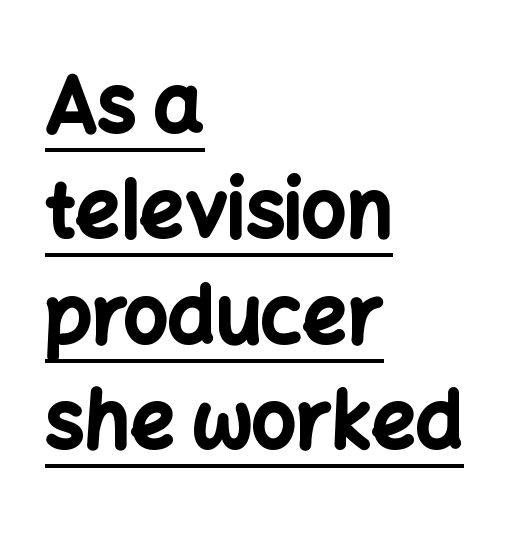
{"serif": "no", "italic": "no", "bold": "yes", "weight": "bold", "width": "normal", "stroke_contrast": "low", "x_height": "medium", "monospaced": "no", "underline": "yes", "align": "left", "line_spacing": "normal", "line_spacing_ratio": 1.35, "letter_spacing": "normal", "letter_spacing_em": 0.0, "glyph_px": 78}
